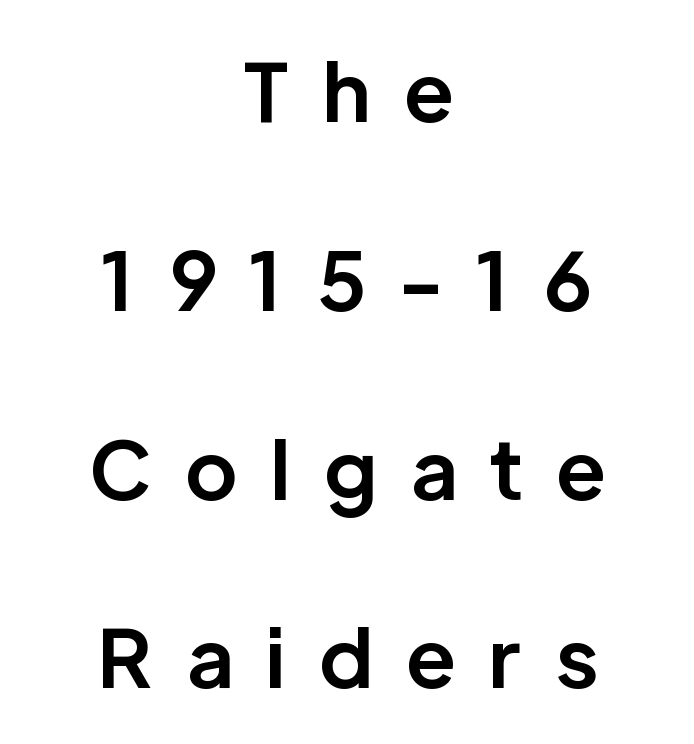
{"serif": "no", "italic": "no", "bold": "yes", "weight": "bold", "width": "normal", "stroke_contrast": "low", "x_height": "medium", "monospaced": "no", "underline": "no", "align": "center", "line_spacing": "loose", "line_spacing_ratio": 2.36, "letter_spacing": "wide", "letter_spacing_em": 0.41, "glyph_px": 80}
